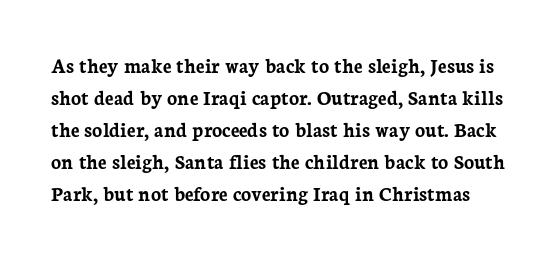
Q: Is the text bold? A: Yes.
Q: Is the text italic (slanted)? A: No, it is upright.
Q: Is the text underlined? A: No.
Q: Is the spacing between letters normal or unusually wide? A: Normal.
Q: Is the spacing between lines tight, normal or loose? A: Normal.
